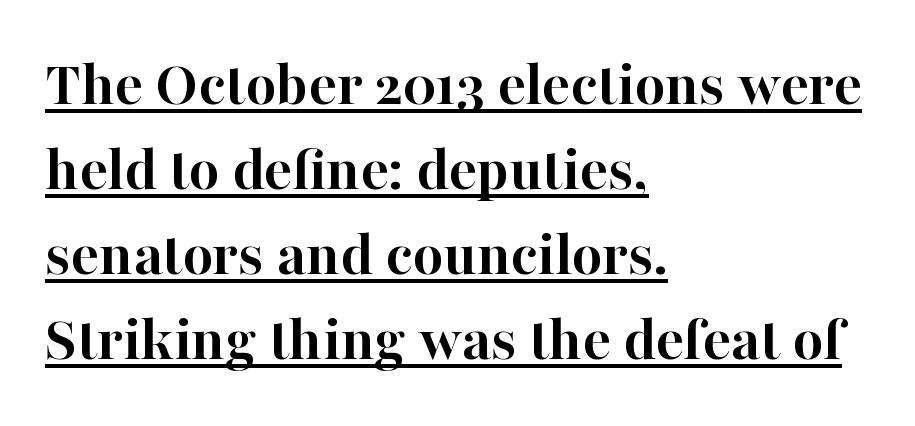
{"serif": "yes", "italic": "no", "bold": "yes", "weight": "semibold", "width": "normal", "stroke_contrast": "high", "x_height": "medium", "monospaced": "no", "underline": "yes", "align": "left", "line_spacing": "normal", "line_spacing_ratio": 1.29, "letter_spacing": "normal", "letter_spacing_em": 0.0, "glyph_px": 66}
